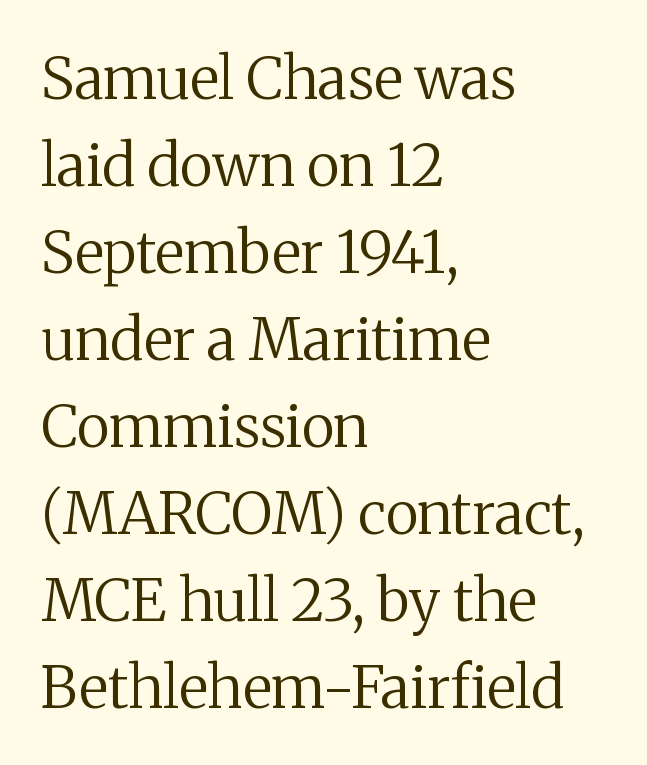
The image shows 58 px regular-weight serif type, upright; set left-aligned, normal line spacing (1.5x), normal letter spacing, not underlined; medium stroke contrast and a medium x-height.
